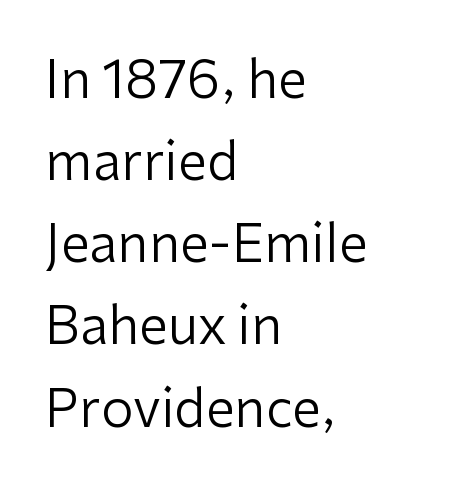
The image shows 52 px regular-weight sans-serif type, upright; set left-aligned, normal line spacing (1.58x), normal letter spacing, not underlined; low stroke contrast and a medium x-height.
